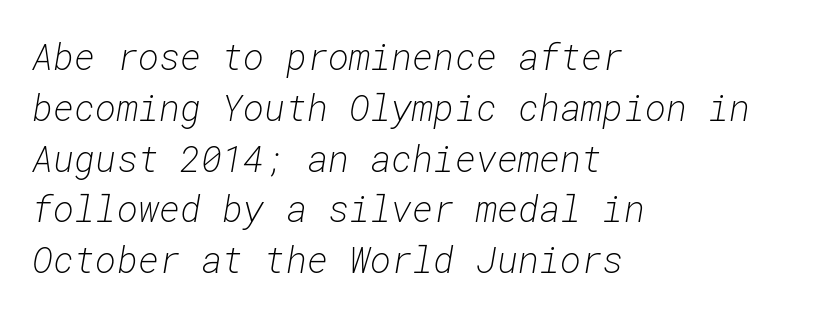
{"italic": "yes", "lean": "right", "slant_degrees": 10, "bold": "no", "weight": "light", "width": "normal", "stroke_contrast": "low", "x_height": "medium", "monospaced": "yes", "underline": "no", "align": "left", "line_spacing": "normal", "line_spacing_ratio": 1.41, "letter_spacing": "normal", "letter_spacing_em": 0.0, "glyph_px": 36}
